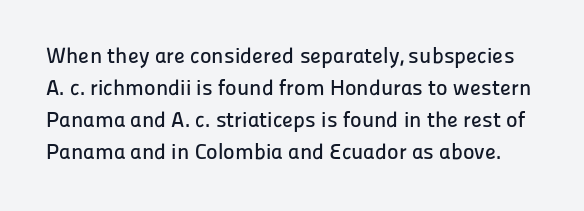
The image shows 22 px text type, upright; set normal line spacing (1.45x), normal letter spacing, not underlined.
